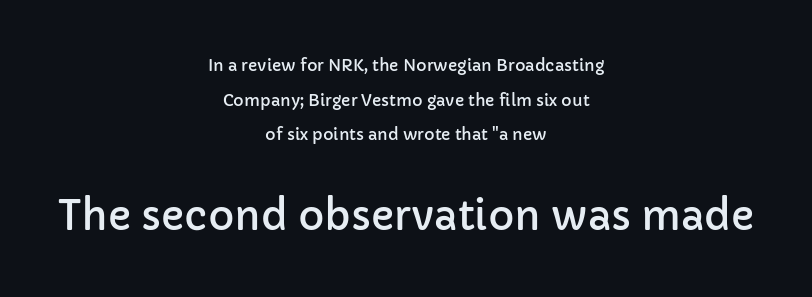
Q: Is the text italic (slanted)? A: No, it is upright.
Q: Is the typeface a serif or a sans-serif typeface? A: Sans-serif.
Q: Is the text underlined? A: No.
Q: How is the paragraph aligned? A: Centered.
Q: Is the spacing between letters normal or unusually wide? A: Normal.
Q: Is the spacing between lines tight, normal or loose? A: Loose.
Q: Which block of text is set in a larger size, the first (top) or the second (bottom)? A: The second (bottom) one.
Q: Width (condensed, normal, or wide)? A: Normal.
Q: Stroke contrast? A: Low.
Q: x-height? A: Medium.
Q: Monospaced? A: No.
